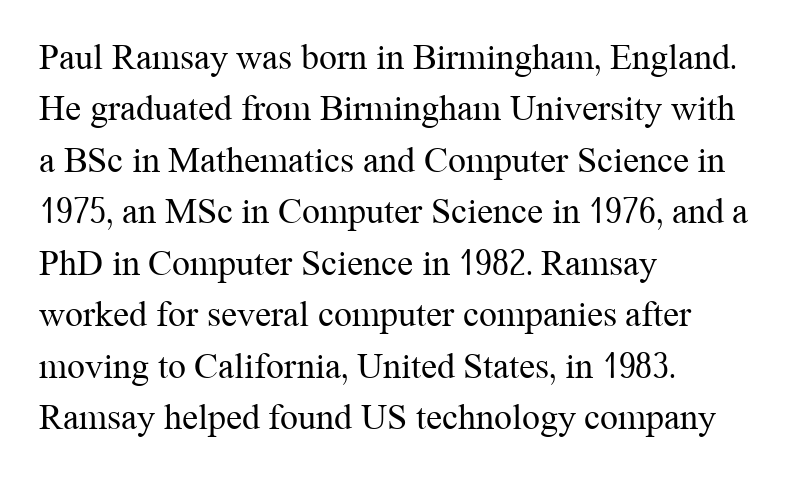
{"serif": "yes", "italic": "no", "bold": "no", "weight": "regular", "width": "normal", "stroke_contrast": "medium", "x_height": "medium", "monospaced": "no", "underline": "no", "align": "left", "line_spacing": "normal", "line_spacing_ratio": 1.43, "letter_spacing": "normal", "letter_spacing_em": 0.0, "glyph_px": 36}
